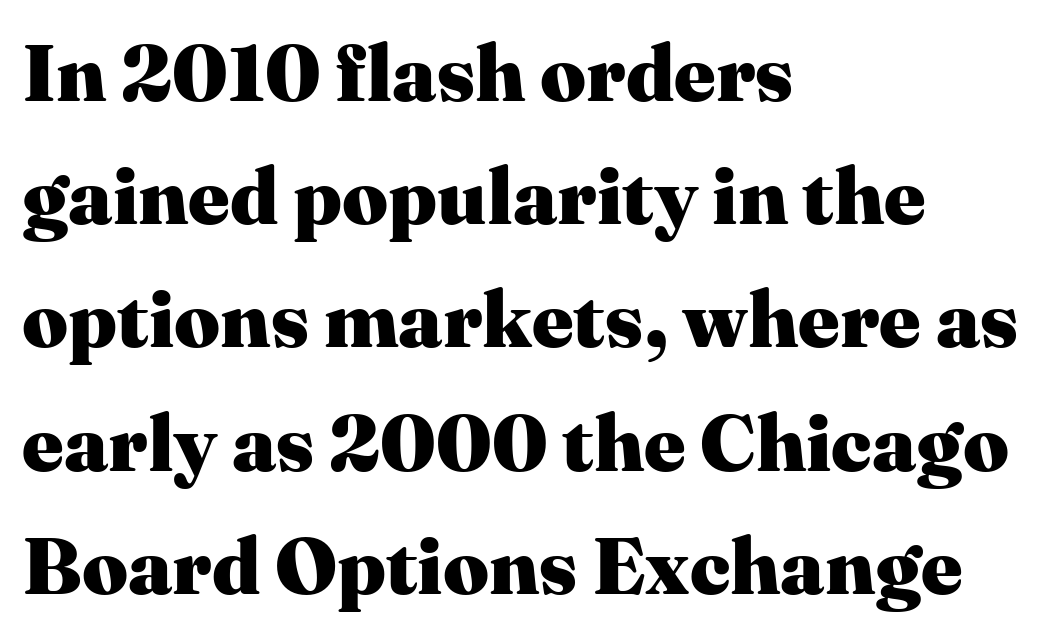
{"serif": "yes", "italic": "no", "bold": "yes", "weight": "heavy", "width": "normal", "stroke_contrast": "medium", "x_height": "medium", "monospaced": "no", "underline": "no", "align": "left", "line_spacing": "normal", "line_spacing_ratio": 1.54, "letter_spacing": "normal", "letter_spacing_em": 0.0, "glyph_px": 80}
